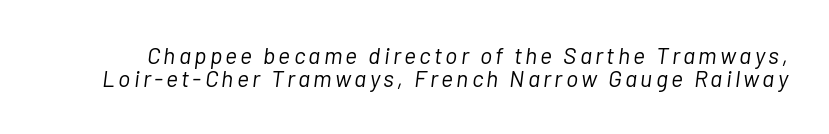
{"italic": "yes", "lean": "right", "slant_degrees": 7, "bold": "no", "underline": "no", "line_spacing": "tight", "line_spacing_ratio": 1.02, "glyph_px": 23}
